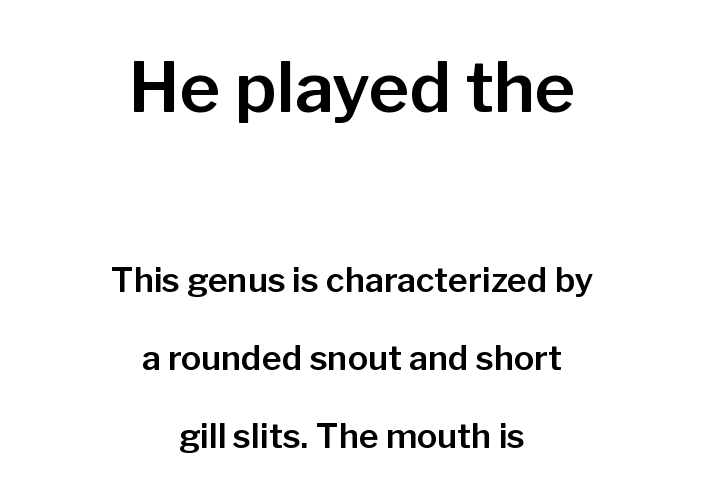
The image shows 69 px sans-serif type, upright; set centered, loose line spacing (2.3x), normal letter spacing, not underlined; the first (top) block is 2.03x larger; low stroke contrast and a medium x-height.
